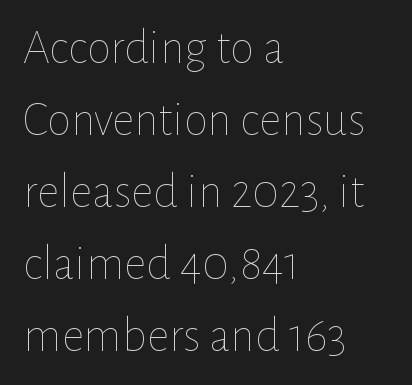
The image shows 49 px thin type, upright; set left-aligned, normal line spacing (1.47x), normal letter spacing, not underlined; low stroke contrast and a medium x-height.
